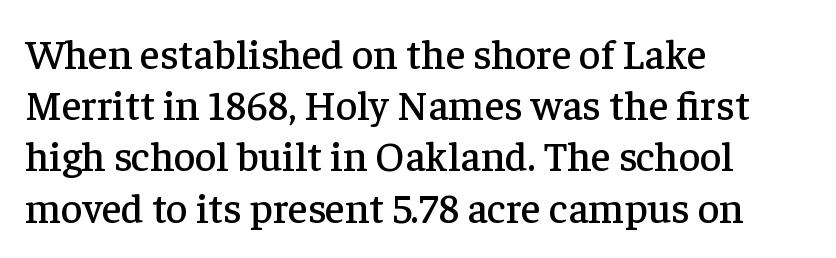
Q: Is the text italic (slanted)? A: No, it is upright.
Q: Is the typeface a serif or a sans-serif typeface? A: Serif.
Q: Is the text underlined? A: No.
Q: How is the paragraph aligned? A: Left-aligned.
Q: Is the spacing between letters normal or unusually wide? A: Normal.
Q: Width (condensed, normal, or wide)? A: Normal.
Q: Stroke contrast? A: Low.
Q: x-height? A: Medium.
Q: Monospaced? A: No.
